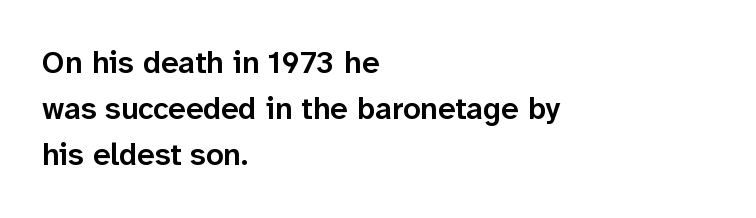
{"serif": "no", "italic": "no", "bold": "semi", "weight": "semibold", "width": "normal", "stroke_contrast": "low", "x_height": "medium", "monospaced": "no", "underline": "no", "align": "left", "line_spacing": "normal", "line_spacing_ratio": 1.49, "letter_spacing": "normal", "letter_spacing_em": 0.0, "glyph_px": 31}
